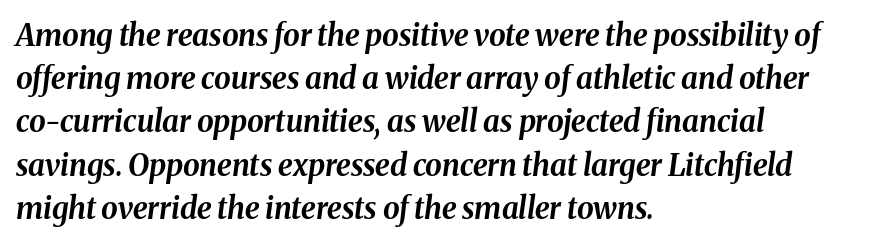
{"italic": "yes", "lean": "right", "slant_degrees": 8, "bold": "yes", "weight": "bold", "width": "normal", "stroke_contrast": "medium", "x_height": "medium", "monospaced": "no", "underline": "no", "align": "left", "line_spacing": "normal", "line_spacing_ratio": 1.44, "letter_spacing": "normal", "letter_spacing_em": 0.0, "glyph_px": 30}
